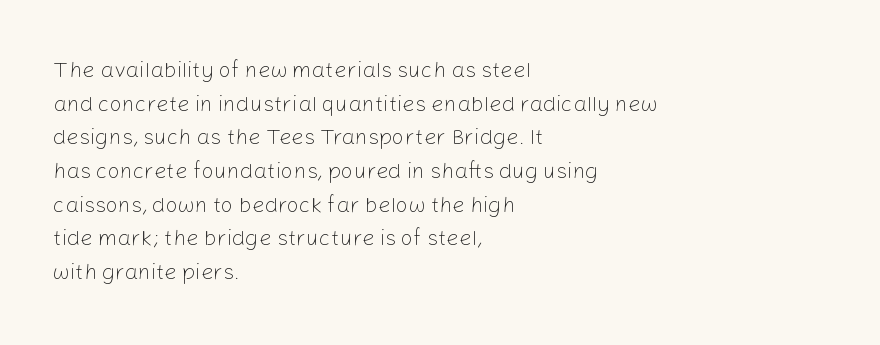
Unbolded letterforms with no extra heft. The letterforms sit shoulder to shoulder at normal distance. Line spacing here is normal. Glance below the letters and you will spot only blank space. Visually the block forms a straight wall on the left and a jagged coastline on the right.
